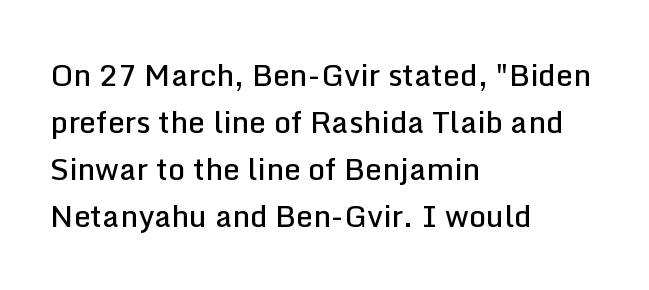
Q: Is the text bold? A: Semi-bold.
Q: Is the text italic (slanted)? A: No, it is upright.
Q: Is the typeface a serif or a sans-serif typeface? A: Sans-serif.
Q: Is the text underlined? A: No.
Q: How is the paragraph aligned? A: Left-aligned.
Q: Is the spacing between letters normal or unusually wide? A: Normal.
Q: Is the spacing between lines tight, normal or loose? A: Normal.
Q: Width (condensed, normal, or wide)? A: Normal.
Q: Stroke contrast? A: Low.
Q: x-height? A: Medium.
Q: Monospaced? A: No.
